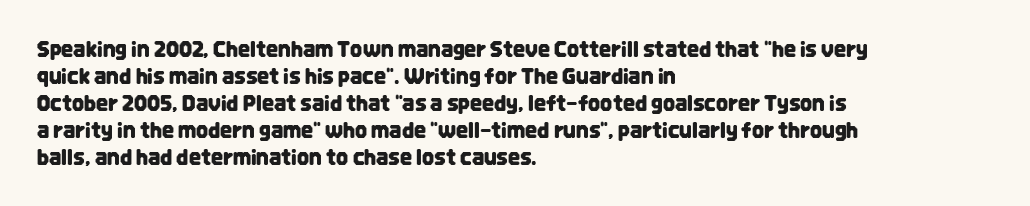
No word sits above an underline. Rendered with straight, roman letterforms. A typesetter would call this leading conventional body-copy spacing. Nothing unusual about the tracking: characters are spaced as the font intends. Line starts are locked; line ends wander.
